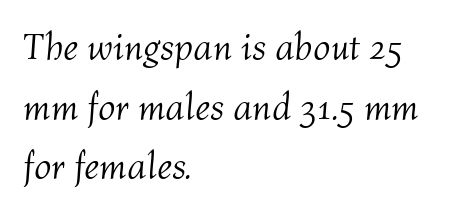
{"italic": "yes", "lean": "right", "slant_degrees": 4, "bold": "no", "weight": "light", "width": "normal", "stroke_contrast": "medium", "x_height": "medium", "monospaced": "no", "underline": "no", "align": "left", "line_spacing": "normal", "line_spacing_ratio": 1.57, "letter_spacing": "normal", "letter_spacing_em": 0.0, "glyph_px": 38}
